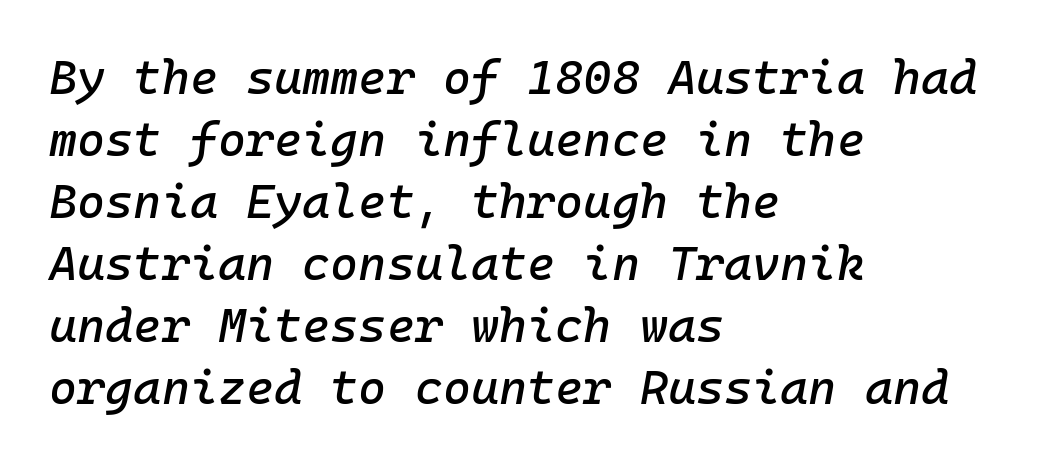
{"italic": "yes", "lean": "right", "slant_degrees": 10, "width": "normal", "stroke_contrast": "low", "x_height": "medium", "monospaced": "yes", "underline": "no", "align": "left", "line_spacing": "normal", "line_spacing_ratio": 1.29, "letter_spacing": "normal", "letter_spacing_em": 0.0, "glyph_px": 48}
